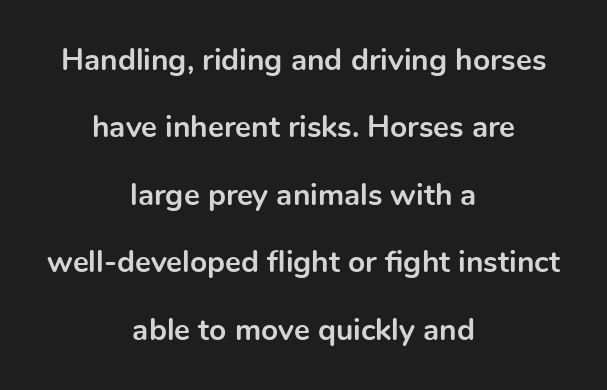
The image shows 30 px bold sans-serif type, upright; set centered, loose line spacing (2.25x), normal letter spacing, not underlined; a medium x-height.
